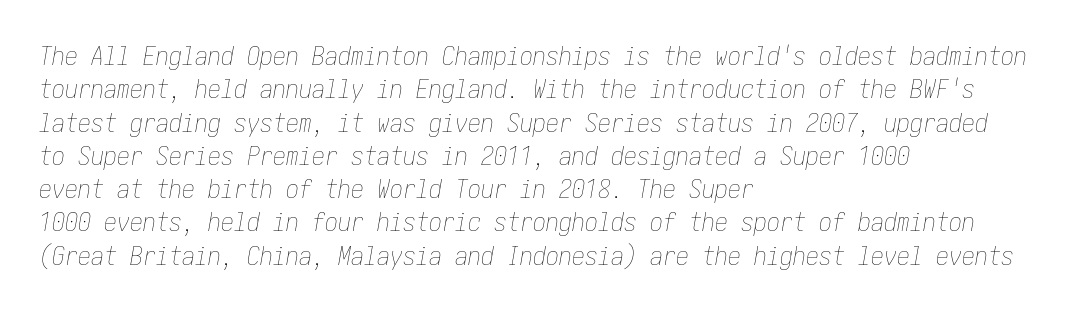
{"italic": "yes", "lean": "right", "slant_degrees": 10, "bold": "no", "underline": "no", "align": "left", "line_spacing": "normal", "line_spacing_ratio": 1.28, "letter_spacing": "normal", "letter_spacing_em": 0.0, "glyph_px": 26}
